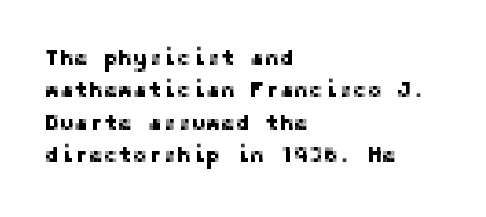
The image shows 22 px text type, upright; set left-aligned, normal line spacing (1.47x), normal letter spacing, not underlined.
